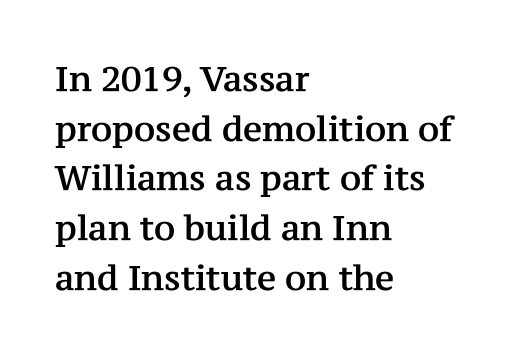
The image shows 34 px serif type, upright; set left-aligned, normal line spacing (1.46x), normal letter spacing, not underlined; medium stroke contrast and a medium x-height.
